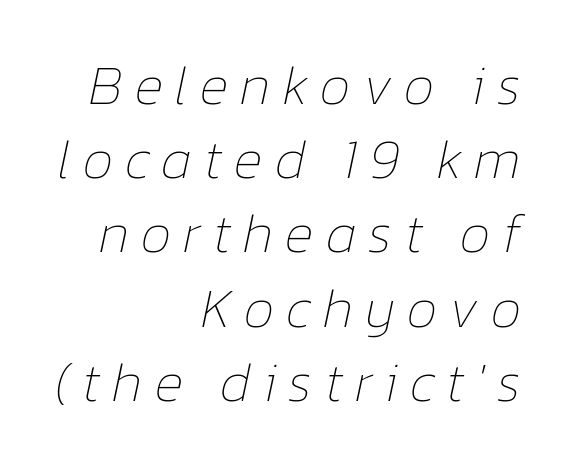
Q: Is the text bold? A: No.
Q: Is the text italic (slanted)? A: Yes, it leans right by about 12 degrees.
Q: Is the text underlined? A: No.
Q: How is the paragraph aligned? A: Right-aligned.
Q: Is the spacing between letters normal or unusually wide? A: Unusually wide.
Q: Is the spacing between lines tight, normal or loose? A: Normal.
Q: Width (condensed, normal, or wide)? A: Normal.
Q: Stroke contrast? A: Low.
Q: x-height? A: Medium.
Q: Monospaced? A: No.
